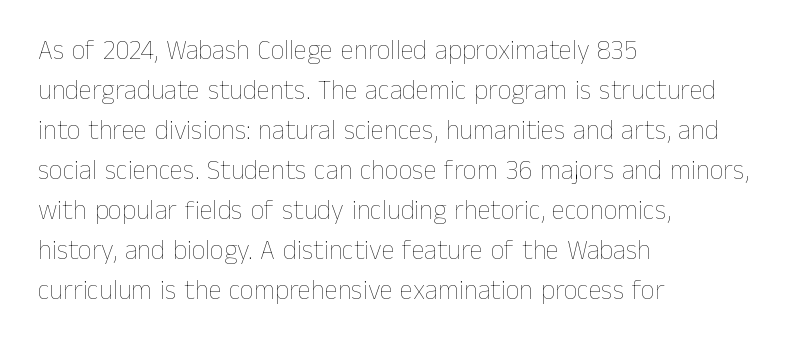
The image shows 27 px text type, upright; set left-aligned, normal line spacing (1.48x), normal letter spacing, not underlined.
